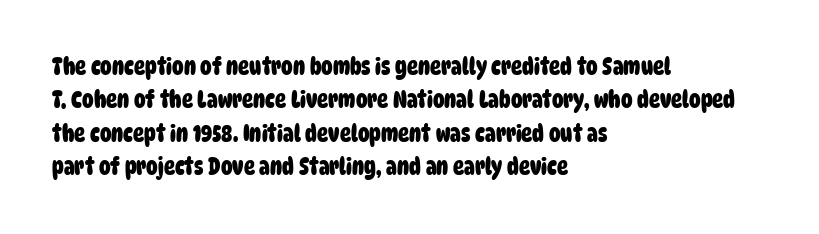
Has an underline been added? It has not. Evenly set lines give the paragraph a standard silhouette. No extra tracking has been applied to these lines. Every letter is thick-stroked: bold, no question. These lines stack with their left ends in a neat column.
